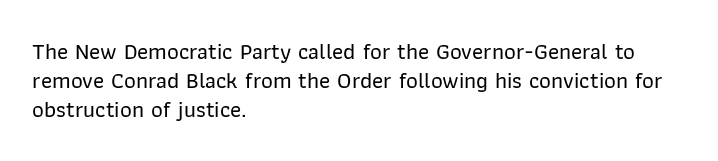
Interline gaps are of average width in this sample. Short note: letters normally spaced. Posture: vertical. The strip under each line holds only bare page. Which margin do the lines hug? The left one — the right edge is uneven.
